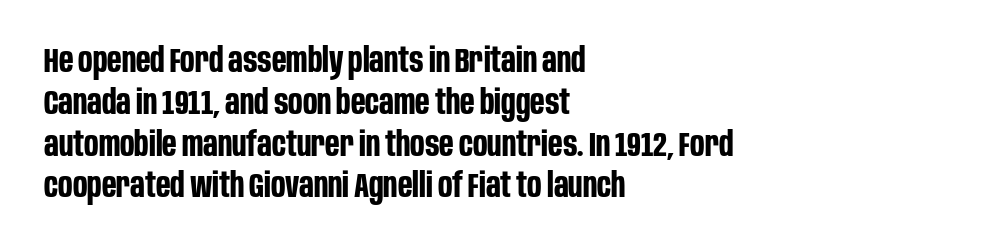
Q: Is the text bold? A: Yes.
Q: Is the text italic (slanted)? A: No, it is upright.
Q: Is the typeface a serif or a sans-serif typeface? A: Sans-serif.
Q: Is the text underlined? A: No.
Q: How is the paragraph aligned? A: Left-aligned.
Q: Is the spacing between letters normal or unusually wide? A: Normal.
Q: Width (condensed, normal, or wide)? A: Condensed.
Q: Stroke contrast? A: Low.
Q: x-height? A: Large.
Q: Monospaced? A: No.
